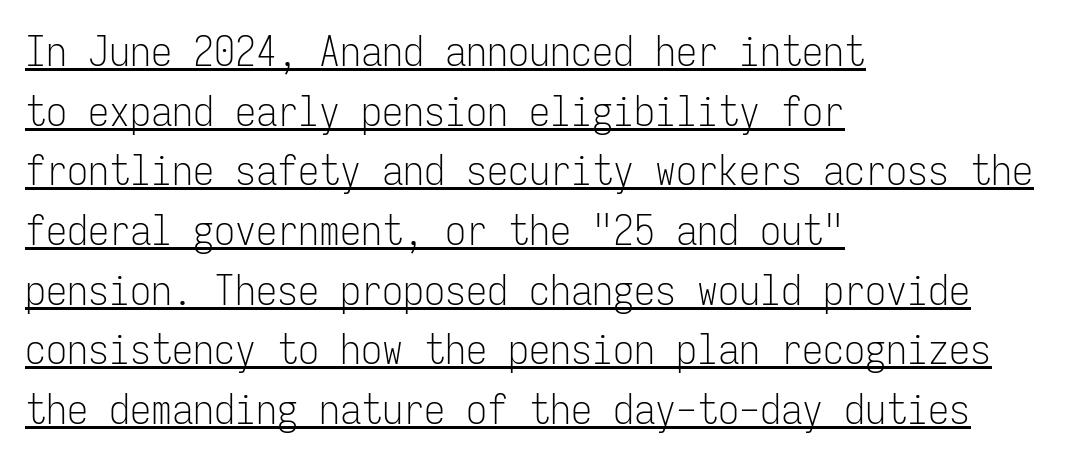
{"serif": "no", "italic": "no", "bold": "no", "weight": "light", "width": "condensed", "stroke_contrast": "low", "x_height": "medium", "monospaced": "yes", "underline": "yes", "align": "left", "line_spacing": "normal", "line_spacing_ratio": 1.42, "letter_spacing": "normal", "letter_spacing_em": 0.0, "glyph_px": 42}
